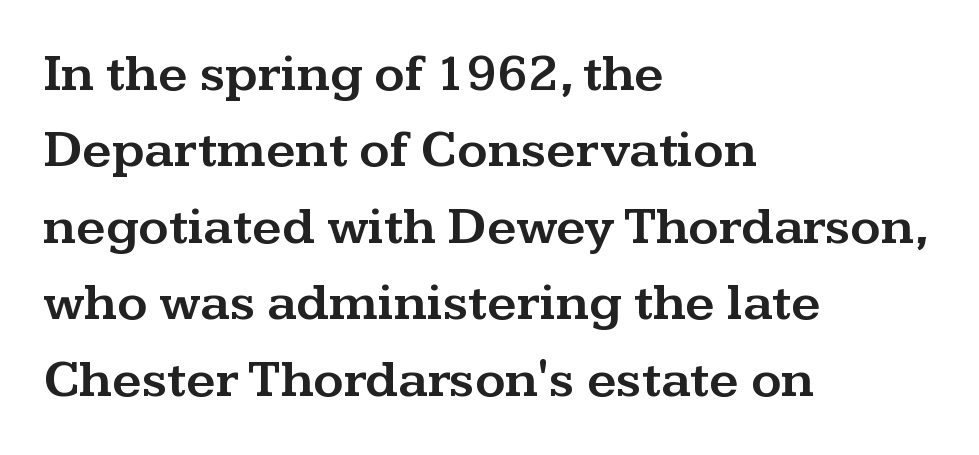
The image shows 52 px wide serif type, upright; set left-aligned, normal line spacing (1.47x), normal letter spacing, not underlined; medium stroke contrast and a medium x-height.
